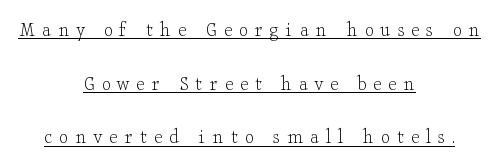
The image shows 22 px text type, upright; set centered, loose line spacing (2.44x), unusually wide letter spacing (+0.32 em), underlined.
